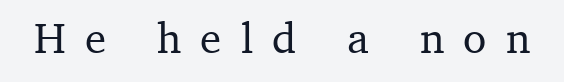
The image shows 43 px serif type, upright; set unusually wide letter spacing (+0.45 em), not underlined; medium stroke contrast and a medium x-height.
